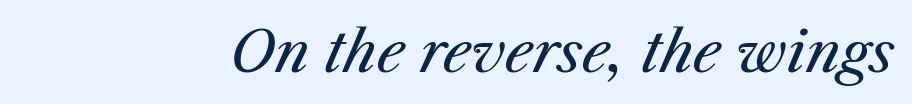
{"italic": "yes", "lean": "right", "slant_degrees": 25, "bold": "no", "weight": "regular", "width": "normal", "stroke_contrast": "medium", "x_height": "medium", "monospaced": "no", "underline": "no", "letter_spacing": "normal", "letter_spacing_em": 0.0, "glyph_px": 56}
